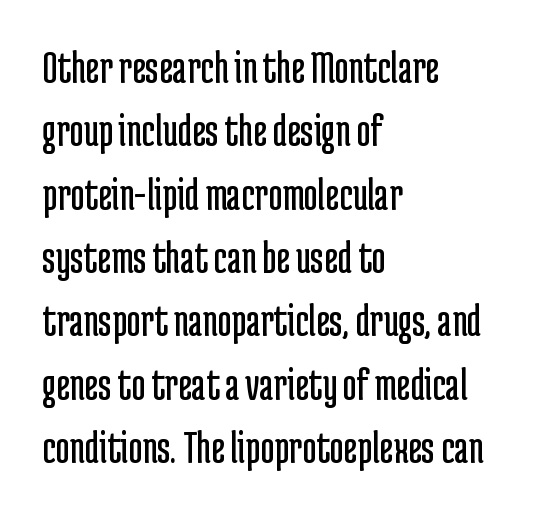
Each word holds together tightly as a unit, with standard inter-letter gaps. Each letter's strokes conclude bluntly, with no projecting serifs. Proportional: the letters do not fall into vertical columns. Visually the block forms a straight wall on the left and a jagged coastline on the right. Lines of text with bare space underneath.
